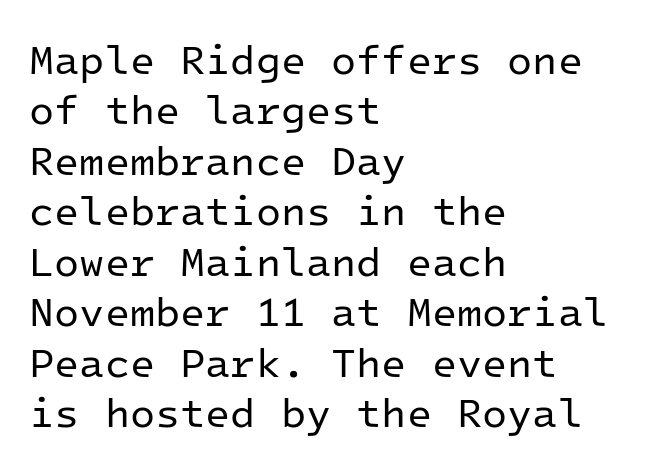
{"serif": "no", "italic": "no", "bold": "no", "weight": "regular", "width": "normal", "stroke_contrast": "low", "x_height": "medium", "monospaced": "yes", "underline": "no", "align": "left", "line_spacing_ratio": 1.23, "letter_spacing": "normal", "letter_spacing_em": 0.0, "glyph_px": 41}
